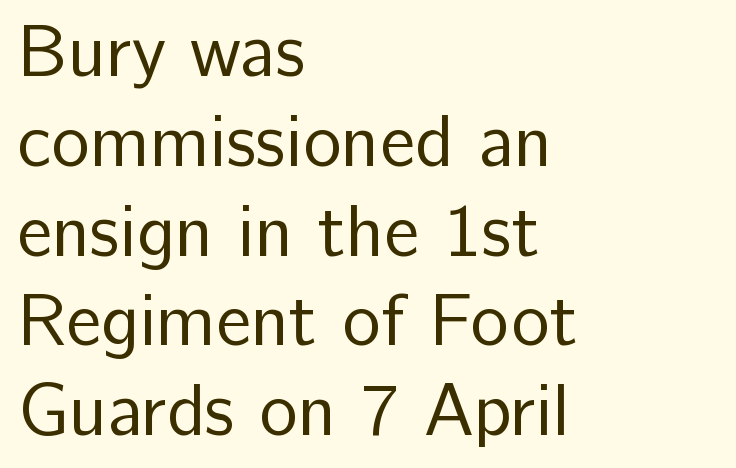
Q: Is the text bold? A: No.
Q: Is the text italic (slanted)? A: No, it is upright.
Q: Is the typeface a serif or a sans-serif typeface? A: Sans-serif.
Q: Is the text underlined? A: No.
Q: How is the paragraph aligned? A: Left-aligned.
Q: Is the spacing between letters normal or unusually wide? A: Normal.
Q: Width (condensed, normal, or wide)? A: Normal.
Q: Stroke contrast? A: Low.
Q: x-height? A: Medium.
Q: Monospaced? A: No.
